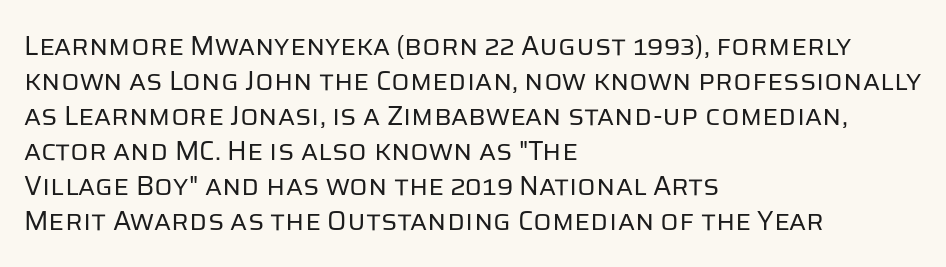
Style check: upright. Plain, unruled lines of type. The paragraph has a hard left edge and a soft right edge. This rendering leaves character spacing at its baseline value. A typesetter would call this leading conventional body-copy spacing. These glyphs show unthickened strokes, regular width or finer.
